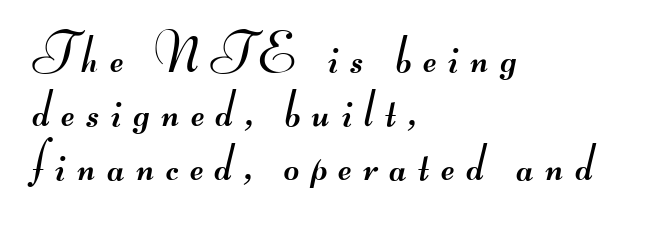
Leading: reduced. The tracking jumps out immediately: characters are airy and widely separated. Type style note: lacks serifs. Ink coverage per letter is moderate at most. A student would call this left alignment; a typographer would say flush left, rag right.
